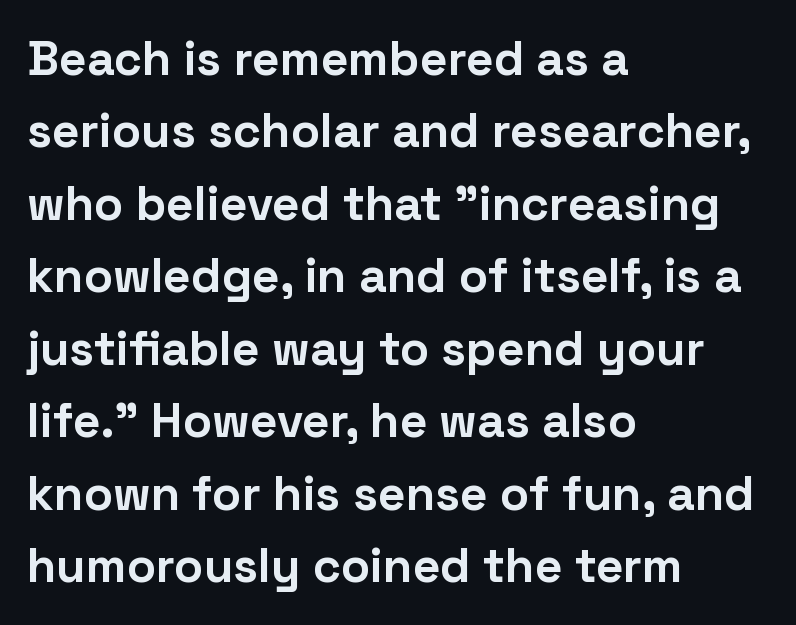
Does the type have serifs? No, each stem ends abruptly. The ragged edge is on the right, which tells us the setting is flush left. The font's upright variant was chosen for this text. This sample has the flowing, uneven cadence of proportional lettering. Check the space under the baseline: it is left empty.
